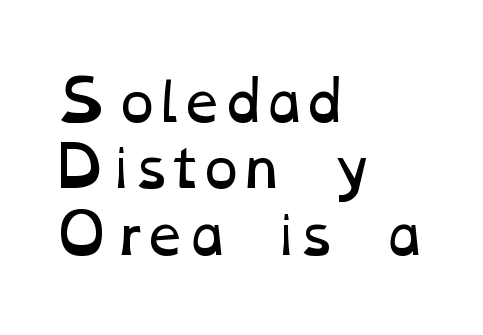
The words here are not underlined. Notice how the passage keeps a crisp vertical edge on the left only. Glyph-to-glyph distance matches everyday printed text. Think standard paragraph weight, or any step lighter than that. This sample has the flowing, uneven cadence of proportional lettering.
